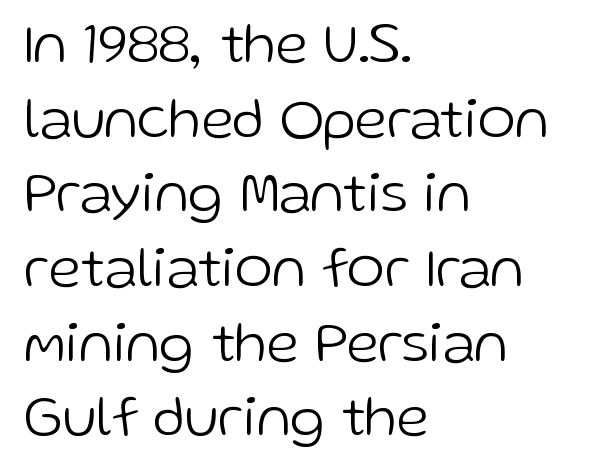
Q: Is the text bold? A: No.
Q: Is the text italic (slanted)? A: No, it is upright.
Q: Is the typeface a serif or a sans-serif typeface? A: Sans-serif.
Q: Is the text underlined? A: No.
Q: How is the paragraph aligned? A: Left-aligned.
Q: Is the spacing between letters normal or unusually wide? A: Normal.
Q: Is the spacing between lines tight, normal or loose? A: Normal.
Q: Width (condensed, normal, or wide)? A: Normal.
Q: Stroke contrast? A: Low.
Q: x-height? A: Medium.
Q: Monospaced? A: No.
